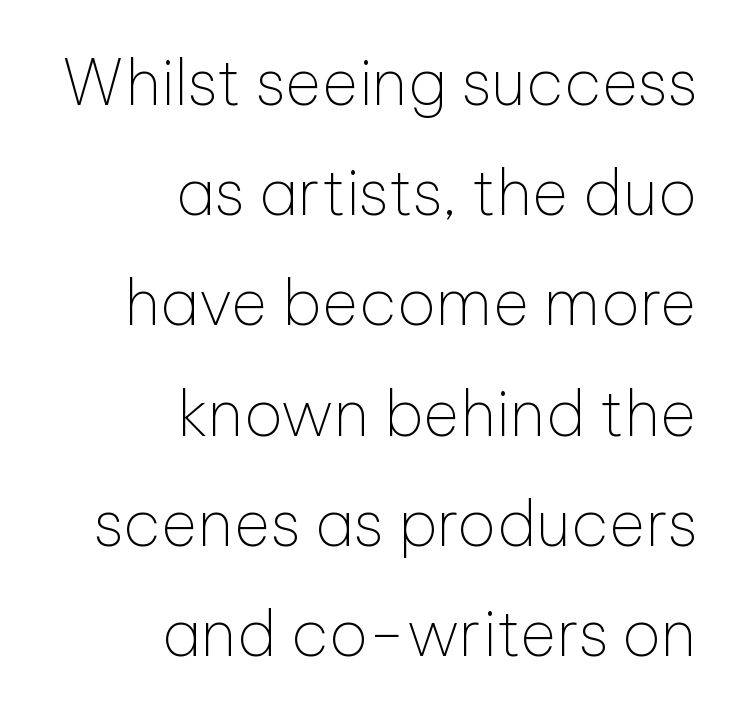
{"serif": "no", "italic": "no", "bold": "no", "weight": "thin", "width": "normal", "stroke_contrast": "low", "x_height": "medium", "monospaced": "no", "underline": "no", "align": "right", "line_spacing_ratio": 1.75, "letter_spacing": "normal", "letter_spacing_em": 0.0, "glyph_px": 63}
